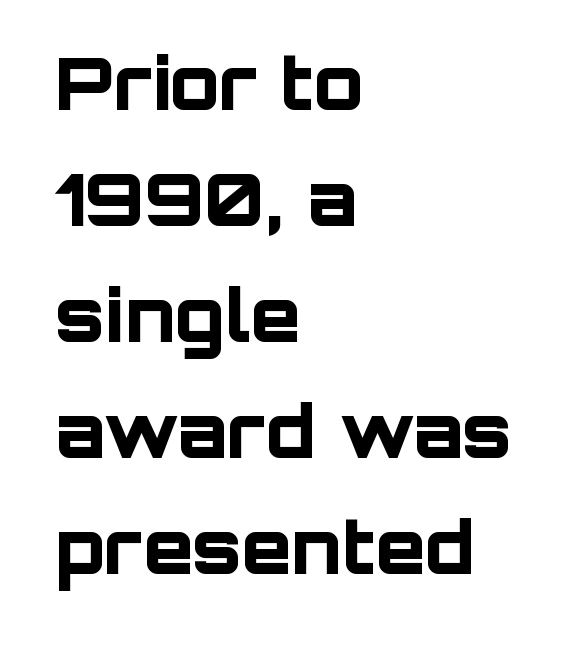
{"serif": "no", "italic": "no", "bold": "yes", "weight": "bold", "width": "normal", "stroke_contrast": "low", "x_height": "large", "monospaced": "no", "underline": "no", "align": "left", "line_spacing": "normal", "line_spacing_ratio": 1.59, "letter_spacing": "normal", "letter_spacing_em": 0.0, "glyph_px": 73}
